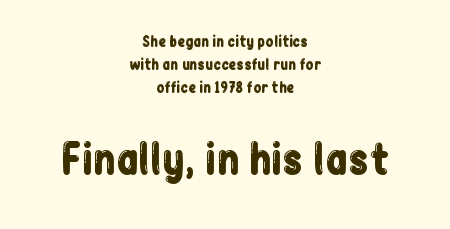
{"serif": "no", "italic": "no", "width": "condensed", "stroke_contrast": "low", "x_height": "medium", "monospaced": "no", "underline": "no", "align": "center", "line_spacing": "normal", "line_spacing_ratio": 1.65, "letter_spacing": "normal", "letter_spacing_em": 0.0, "larger_block": "second", "size_ratio": 2.86, "glyph_px": 40}
